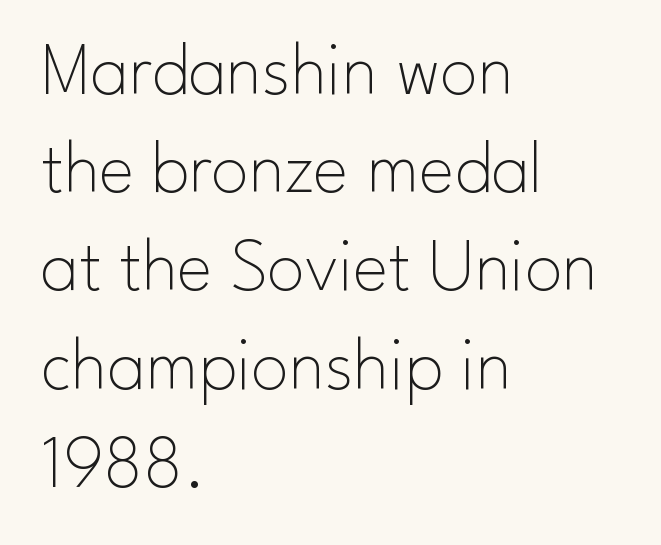
Q: Is the text bold? A: No.
Q: Is the text italic (slanted)? A: No, it is upright.
Q: Is the typeface a serif or a sans-serif typeface? A: Sans-serif.
Q: Is the text underlined? A: No.
Q: How is the paragraph aligned? A: Left-aligned.
Q: Is the spacing between letters normal or unusually wide? A: Normal.
Q: Is the spacing between lines tight, normal or loose? A: Normal.
Q: Width (condensed, normal, or wide)? A: Normal.
Q: Stroke contrast? A: Low.
Q: x-height? A: Small.
Q: Monospaced? A: No.
